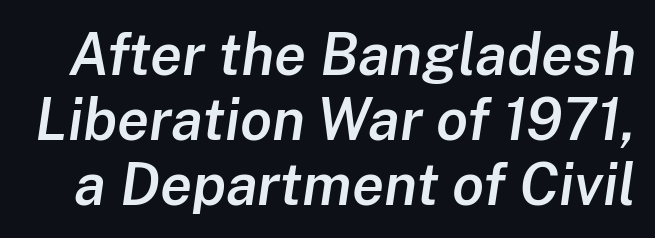
Would a proofreader flag this as italicized? Yes. Default kerning and tracking; the words read as compact shapes. One glance says dense: line gaps are narrower than usual. Bold? Not quite — semibold, heavier than regular but stopping short. Descender tails drop into unmarked territory. Note the varied advance widths — an 'i' is clearly narrower than an 'm'.
